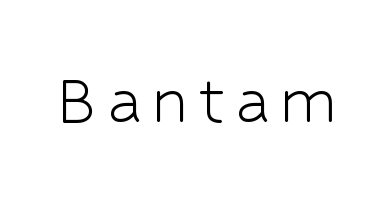
The image shows 77 px light sans-serif type, upright; set not underlined; low stroke contrast and a medium x-height.
